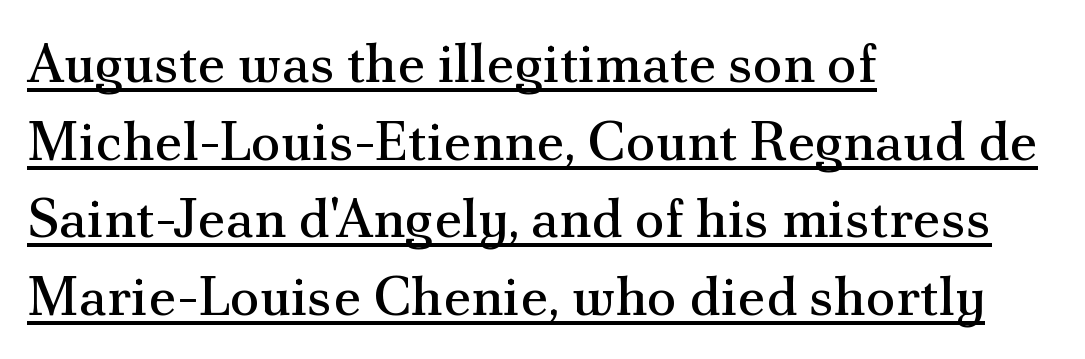
Quick note: not italic, upright. These lines keep a tight, regular rhythm from letter to letter. Proportional: the letters do not fall into vertical columns. The typesetting does not lean heavy: it is not bold. Old-style or modern, the face here clearly has serifs. This sample carries an underscore along the baseline area.
